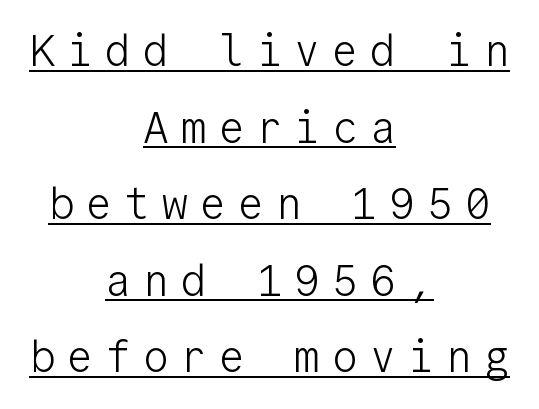
The image shows 43 px light sans-serif type, upright, monospaced; set centered, line spacing 1.78x, unusually wide letter spacing (+0.28 em), underlined; low stroke contrast and a medium x-height.
